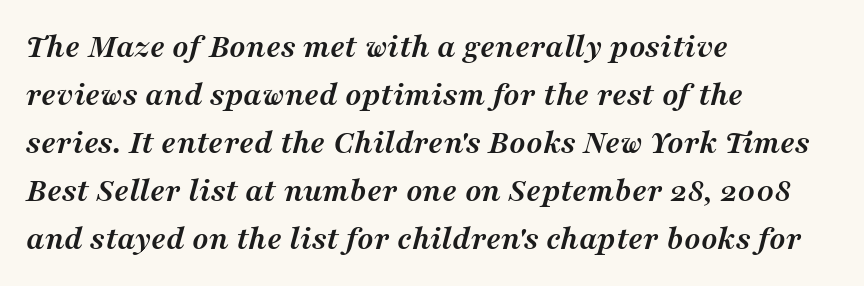
You can tell it's italic because the verticals aren't actually vertical. Heft: maximum for text — a bold. Nobody drew a line under any word here. The line texture is even and compact thanks to regular tracking. The rendering uses natural spacing where letterforms have individual widths. Teacher's note: observe the even left margin — that is flush-left alignment.
